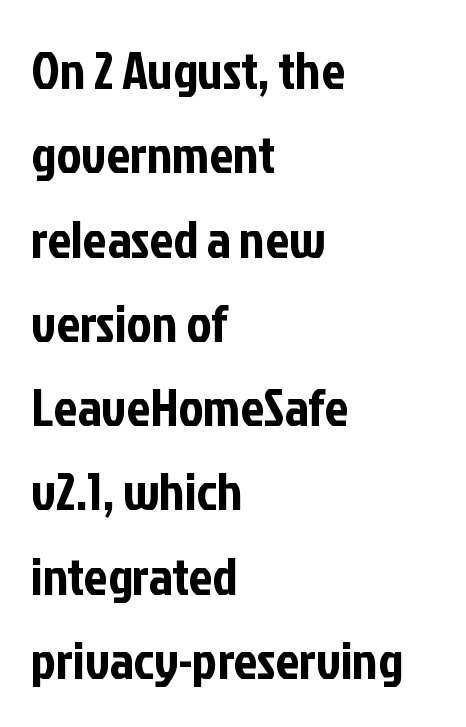
The image shows 53 px condensed sans-serif type, upright; set left-aligned, normal line spacing (1.59x), normal letter spacing, not underlined; low stroke contrast and a medium x-height.
